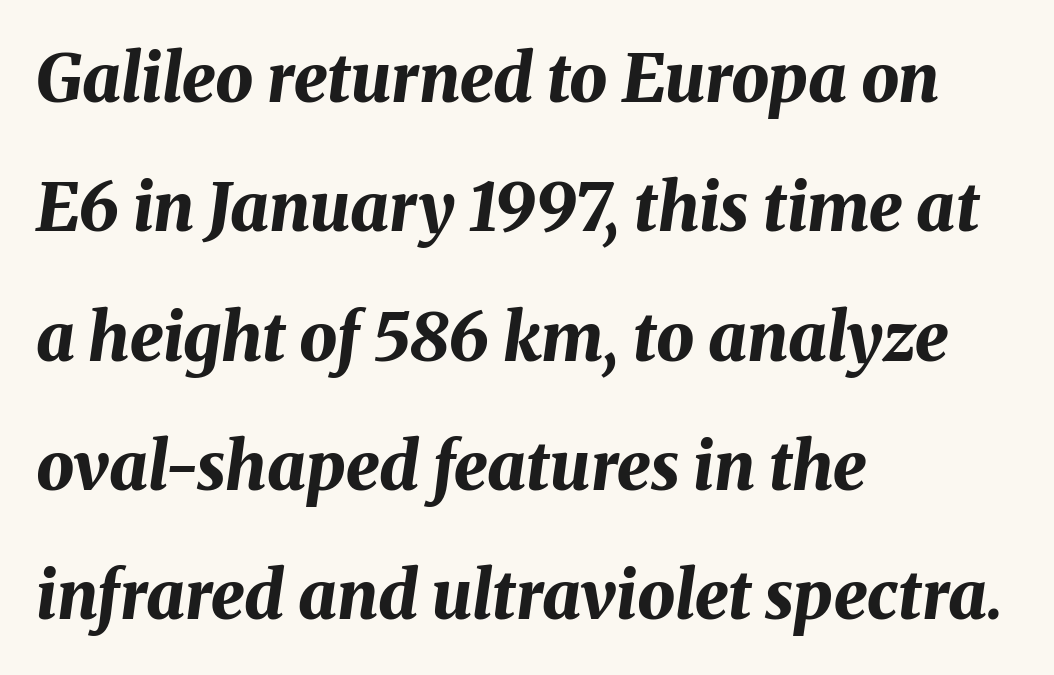
{"italic": "yes", "lean": "right", "slant_degrees": 8, "bold": "yes", "weight": "bold", "width": "normal", "stroke_contrast": "medium", "x_height": "medium", "monospaced": "no", "underline": "no", "align": "left", "line_spacing": "loose", "line_spacing_ratio": 1.93, "letter_spacing": "normal", "letter_spacing_em": 0.0, "glyph_px": 67}
